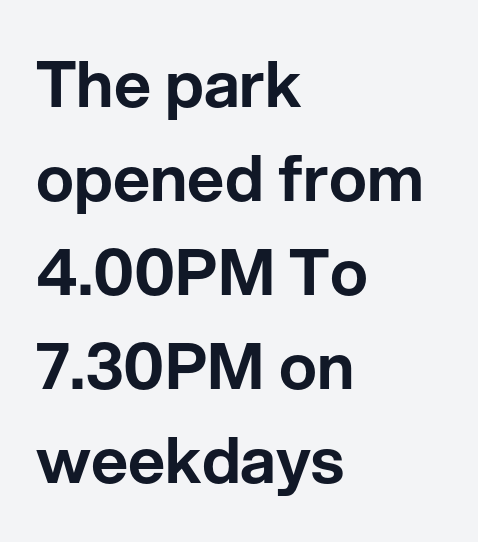
These lines stack with their left ends in a neat column. The typography opts for an upright posture over an oblique one. The typeface chosen for these lines omits serifs. The block of text has a typical density, with ordinary space between rows. Decoration check: the copy has no underline.
